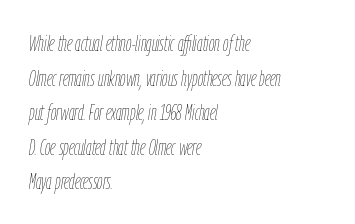
{"italic": "yes", "lean": "right", "slant_degrees": 9, "bold": "no", "underline": "no", "align": "left", "line_spacing": "normal", "line_spacing_ratio": 1.57, "letter_spacing": "normal", "letter_spacing_em": 0.0, "glyph_px": 22}
